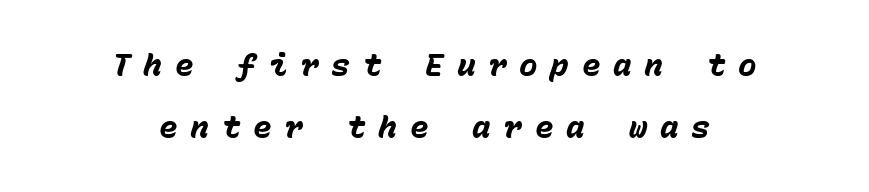
Q: Is the text bold? A: Yes.
Q: Is the text italic (slanted)? A: Yes, it leans right by about 15 degrees.
Q: Is the text underlined? A: No.
Q: How is the paragraph aligned? A: Centered.
Q: Is the spacing between letters normal or unusually wide? A: Unusually wide.
Q: Is the spacing between lines tight, normal or loose? A: Loose.
Q: Width (condensed, normal, or wide)? A: Normal.
Q: Stroke contrast? A: Low.
Q: x-height? A: Medium.
Q: Monospaced? A: Yes.
